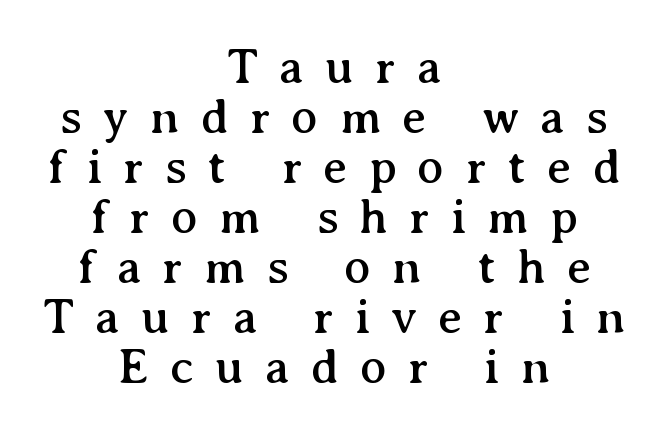
These lines huddle together more closely than default settings would place them. This sample is center-justified, so both line endings float freely. No word sits above an underline. Every character sits straight up, as roman type does. This sample uses expanded letter spacing, leaving extra air between glyphs.
